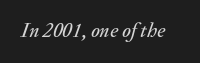
Beneath every word, the page is bare. Notice how the stems are inclined rather than vertical — that's the hallmark of italics. Caption: standard tracking, unaltered.
